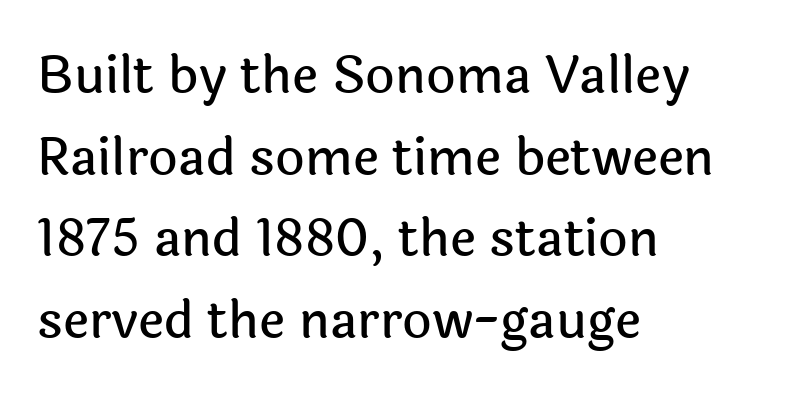
Q: Is the text italic (slanted)? A: No, it is upright.
Q: Is the typeface a serif or a sans-serif typeface? A: Sans-serif.
Q: Is the text underlined? A: No.
Q: How is the paragraph aligned? A: Left-aligned.
Q: Is the spacing between letters normal or unusually wide? A: Normal.
Q: Is the spacing between lines tight, normal or loose? A: Normal.
Q: Width (condensed, normal, or wide)? A: Normal.
Q: x-height? A: Medium.
Q: Monospaced? A: No.
